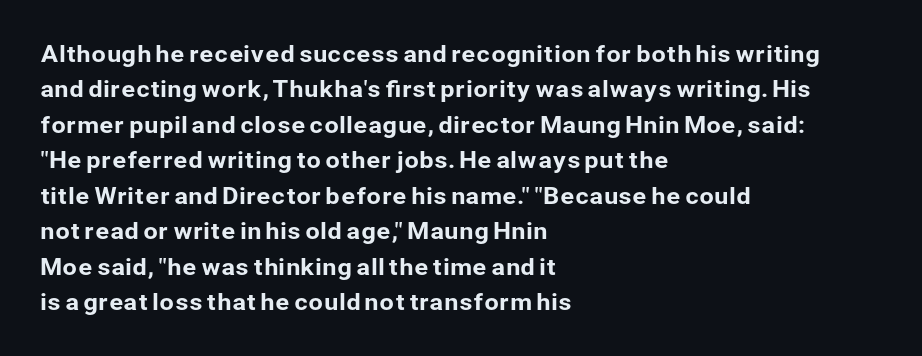
{"italic": "no", "underline": "no", "align": "left", "line_spacing": "normal", "line_spacing_ratio": 1.54, "letter_spacing": "normal", "letter_spacing_em": 0.0, "glyph_px": 23}
